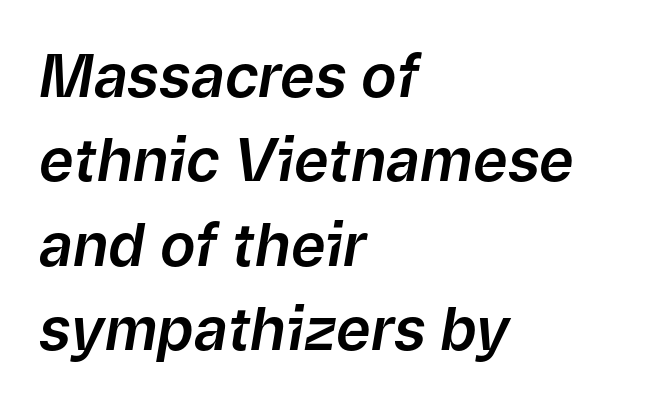
The vertical gap from one line to the next is medium. Line starts are locked; line ends wander. The whole block is typeset with a tilt. The gap between lines stays unmarked. Varying glyph widths throughout — classic text-font behaviour.
